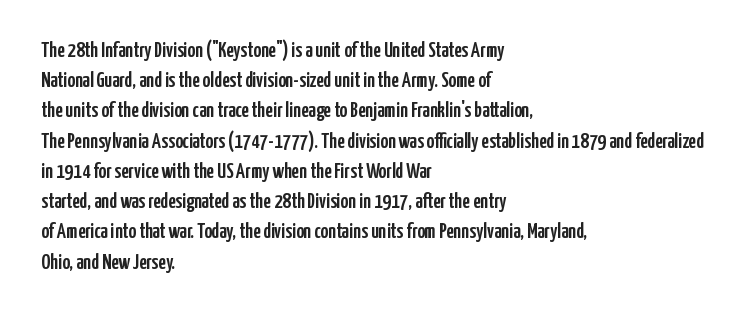
Q: Is the text italic (slanted)? A: No, it is upright.
Q: Is the text underlined? A: No.
Q: How is the paragraph aligned? A: Left-aligned.
Q: Is the spacing between letters normal or unusually wide? A: Normal.
Q: Is the spacing between lines tight, normal or loose? A: Normal.
